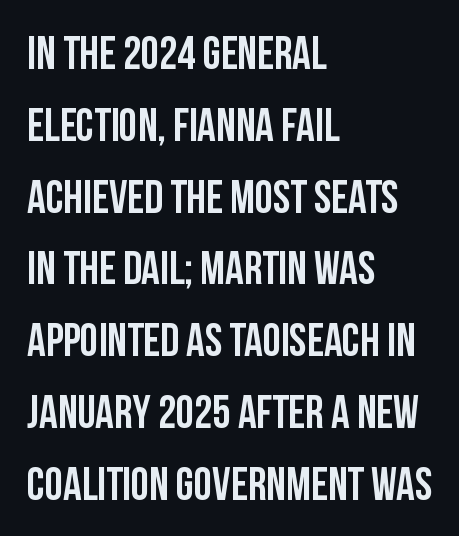
Students, note that the glyphs here touch the page at normal intervals. A typesetter would call this proportional, since set widths differ per character. Honestly, the row spacing looks completely unremarkable. The font family rendered here belongs to the sans-serif group. It's the straight-up-and-down kind of type. Visually the block forms a straight wall on the left and a jagged coastline on the right.
